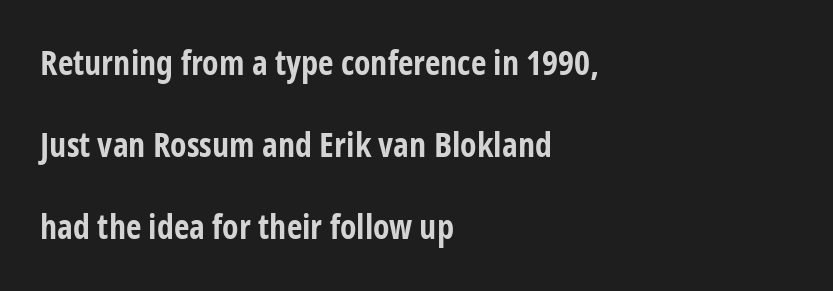
The strokes are fattened all the way to bold. The lines are quadded left. Is this a sans? Yes — the strokes have no serifs. Ordinary non-slanted type is in use. The space beneath each line is pristine and unruled. Reading down the column, the eye jumps a long way to each next line.
